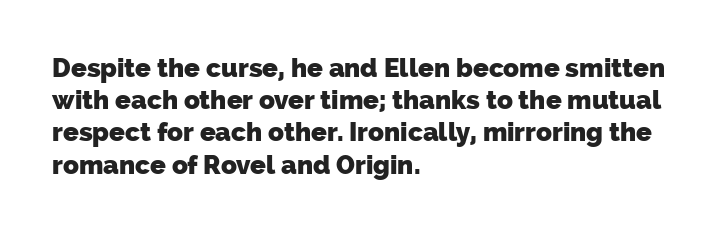
Short and long lines alike share a common starting point at left. Is the type bold? Yes — the strokes are clearly thick and heavy. The type is set solid horizontally, with unmodified tracking. Check the space under the baseline: it is left empty.
